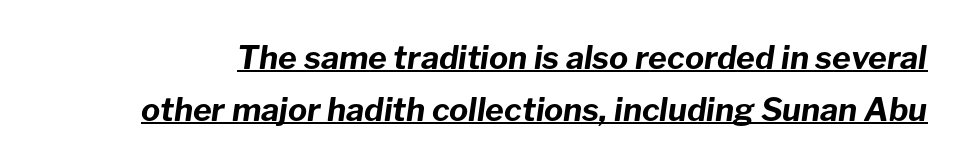
Vertical spacing — default. Looks like regular typesetting: each glyph gets only the width it needs. Every word sits above its own underline. An italicized treatment has been applied to the whole sample. The rendering keeps characters at their native spacing.
